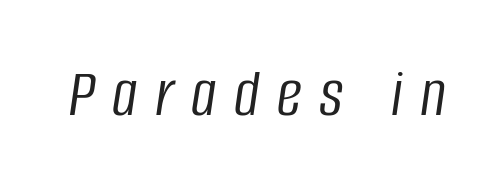
The image shows 70 px light, condensed type, italic (leaning right); set unusually wide letter spacing (+0.25 em), not underlined; low stroke contrast and a large x-height.
